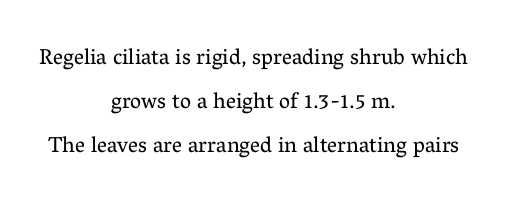
Q: Is the text bold? A: No.
Q: Is the text italic (slanted)? A: No, it is upright.
Q: Is the text underlined? A: No.
Q: How is the paragraph aligned? A: Centered.
Q: Is the spacing between letters normal or unusually wide? A: Normal.
Q: Is the spacing between lines tight, normal or loose? A: Loose.
